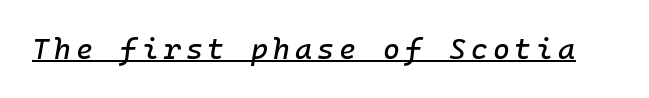
{"italic": "yes", "lean": "right", "slant_degrees": 10, "width": "normal", "stroke_contrast": "low", "x_height": "medium", "underline": "yes", "glyph_px": 29}
